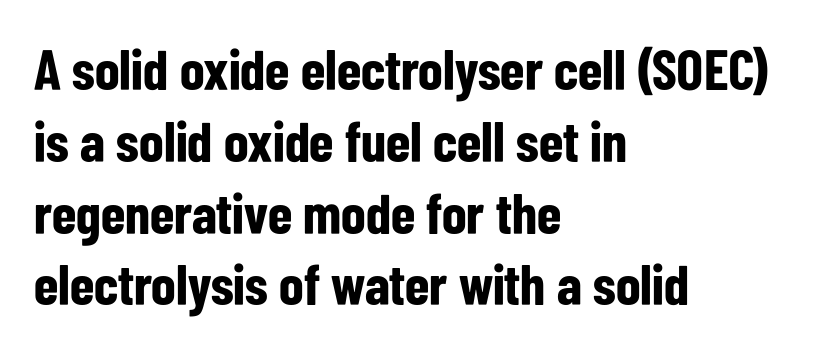
The image shows 57 px bold, condensed sans-serif type, upright; set left-aligned, normal line spacing (1.26x), normal letter spacing, not underlined; low stroke contrast and a medium x-height.
